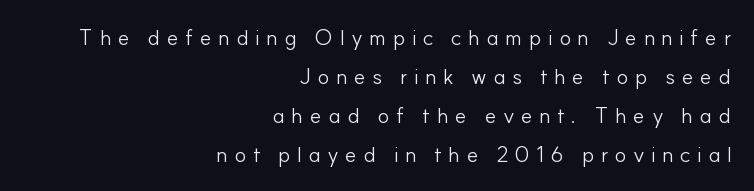
The image shows 22 px text type, upright; set right-aligned, line spacing 1.77x, unusually wide letter spacing (+0.29 em), not underlined.
